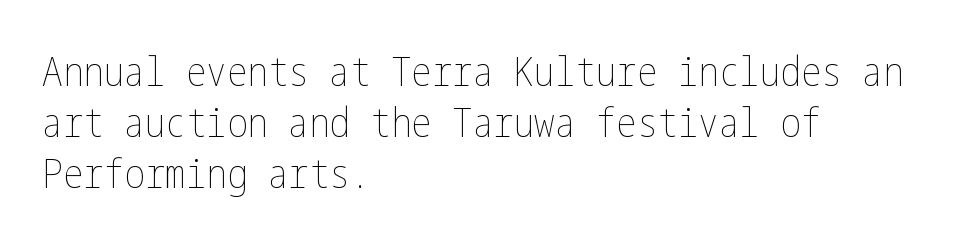
The tracking reads as untouched default to a designer's eye. The lettering holds an erect, upright posture throughout. Line starts are locked; line ends wander. Has an underline been added? It has not.
